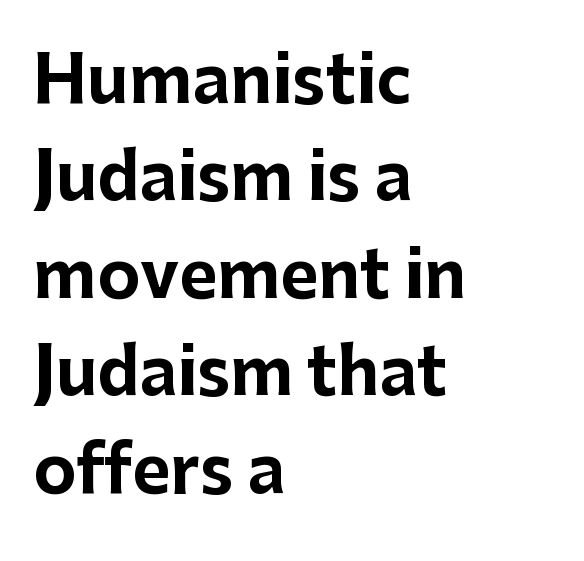
{"serif": "no", "italic": "no", "bold": "yes", "weight": "bold", "width": "normal", "stroke_contrast": "low", "x_height": "medium", "monospaced": "no", "underline": "no", "align": "left", "line_spacing": "normal", "line_spacing_ratio": 1.5, "letter_spacing": "normal", "letter_spacing_em": 0.0, "glyph_px": 65}
